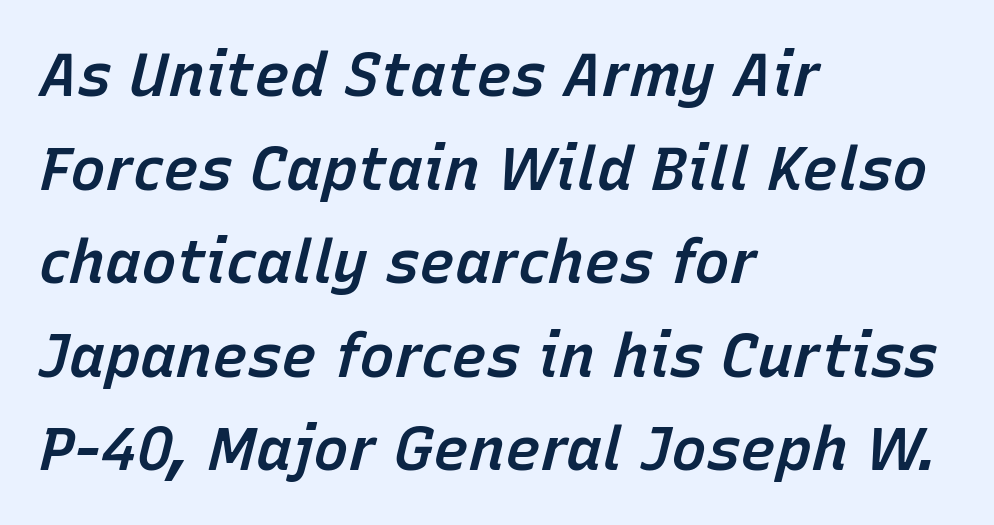
Think of a printed novel: that variable character pitch is what you see here. These words are printed semibold, heavier than regular yet not bold. Each line starts at the same left margin while the right side varies. No word sits above an underline. Honestly, the row spacing looks completely unremarkable. If you drew a line through each stem, it would be angled.
